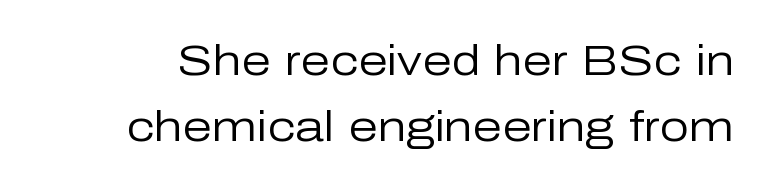
{"serif": "no", "italic": "no", "bold": "no", "weight": "regular", "width": "normal", "stroke_contrast": "low", "x_height": "medium", "monospaced": "no", "underline": "no", "line_spacing": "normal", "line_spacing_ratio": 1.58, "letter_spacing": "normal", "letter_spacing_em": 0.0, "glyph_px": 42}
